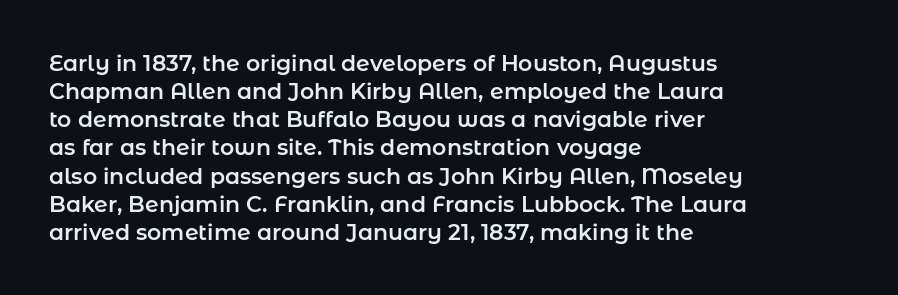
The image shows 22 px text type, upright; set left-aligned, normal line spacing (1.28x), normal letter spacing, not underlined.
